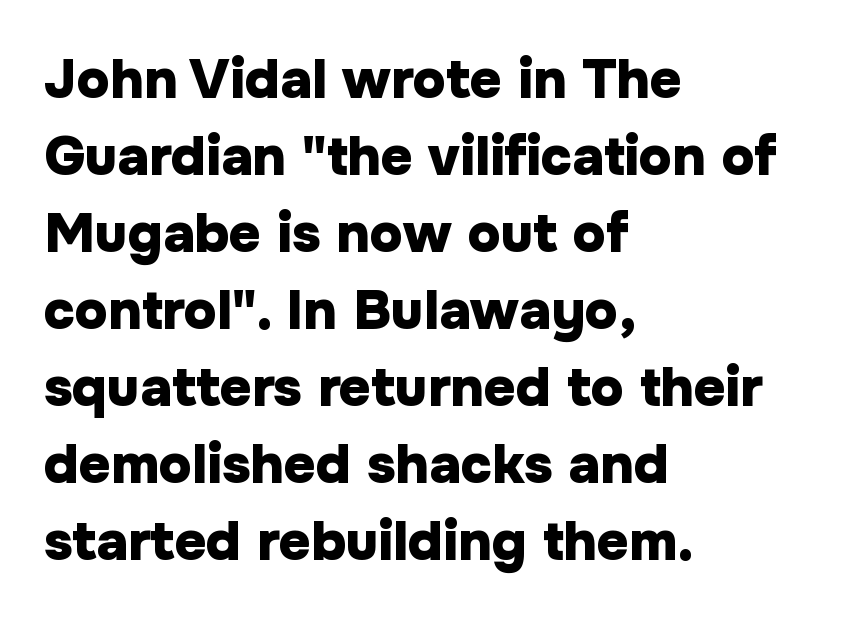
Q: Is the text bold? A: Yes.
Q: Is the text italic (slanted)? A: No, it is upright.
Q: Is the typeface a serif or a sans-serif typeface? A: Sans-serif.
Q: Is the text underlined? A: No.
Q: How is the paragraph aligned? A: Left-aligned.
Q: Is the spacing between letters normal or unusually wide? A: Normal.
Q: Is the spacing between lines tight, normal or loose? A: Normal.
Q: Width (condensed, normal, or wide)? A: Normal.
Q: Stroke contrast? A: Low.
Q: x-height? A: Medium.
Q: Monospaced? A: No.
